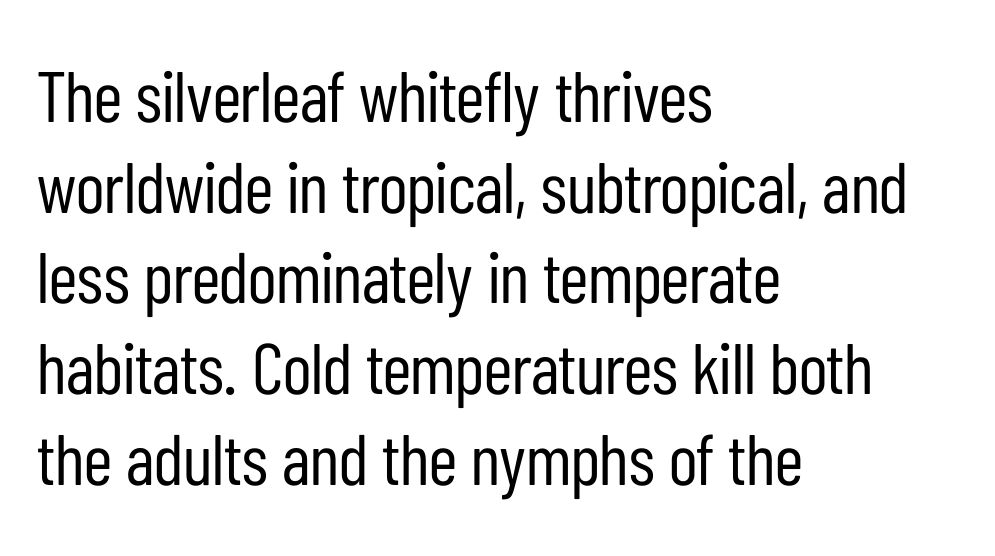
Q: Is the text bold? A: No.
Q: Is the text italic (slanted)? A: No, it is upright.
Q: Is the typeface a serif or a sans-serif typeface? A: Sans-serif.
Q: Is the text underlined? A: No.
Q: How is the paragraph aligned? A: Left-aligned.
Q: Is the spacing between letters normal or unusually wide? A: Normal.
Q: Is the spacing between lines tight, normal or loose? A: Normal.
Q: Width (condensed, normal, or wide)? A: Condensed.
Q: Stroke contrast? A: Low.
Q: x-height? A: Medium.
Q: Monospaced? A: No.
